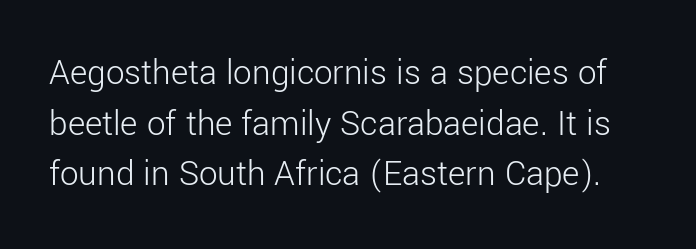
The image shows 37 px light sans-serif type, upright; set normal line spacing (1.37x), normal letter spacing, not underlined; low stroke contrast and a medium x-height.
